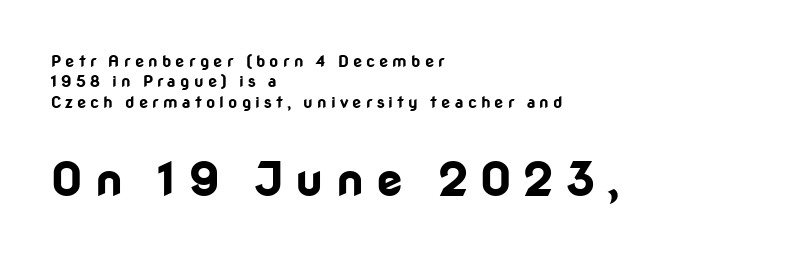
Q: Is the text bold? A: Yes.
Q: Is the text italic (slanted)? A: No, it is upright.
Q: Is the typeface a serif or a sans-serif typeface? A: Sans-serif.
Q: Is the text underlined? A: No.
Q: How is the paragraph aligned? A: Left-aligned.
Q: Is the spacing between letters normal or unusually wide? A: Unusually wide.
Q: Is the spacing between lines tight, normal or loose? A: Normal.
Q: Which block of text is set in a larger size, the first (top) or the second (bottom)? A: The second (bottom) one.
Q: Width (condensed, normal, or wide)? A: Normal.
Q: Stroke contrast? A: Low.
Q: x-height? A: Medium.
Q: Monospaced? A: No.
